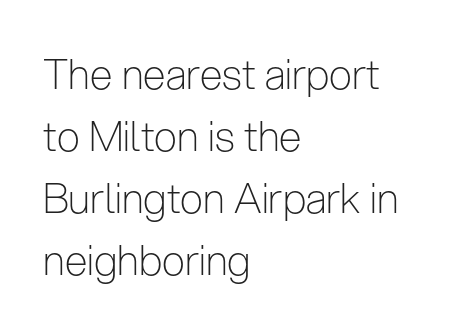
The image shows 41 px light, condensed sans-serif type, upright; set left-aligned, normal line spacing (1.51x), normal letter spacing, not underlined; low stroke contrast and a medium x-height.
